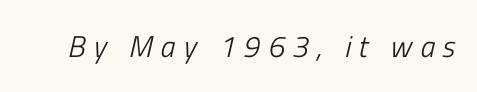
{"italic": "yes", "lean": "right", "slant_degrees": 13, "bold": "no", "weight": "light", "width": "condensed", "stroke_contrast": "low", "x_height": "medium", "monospaced": "no", "underline": "no", "letter_spacing": "wide", "letter_spacing_em": 0.26, "glyph_px": 30}
